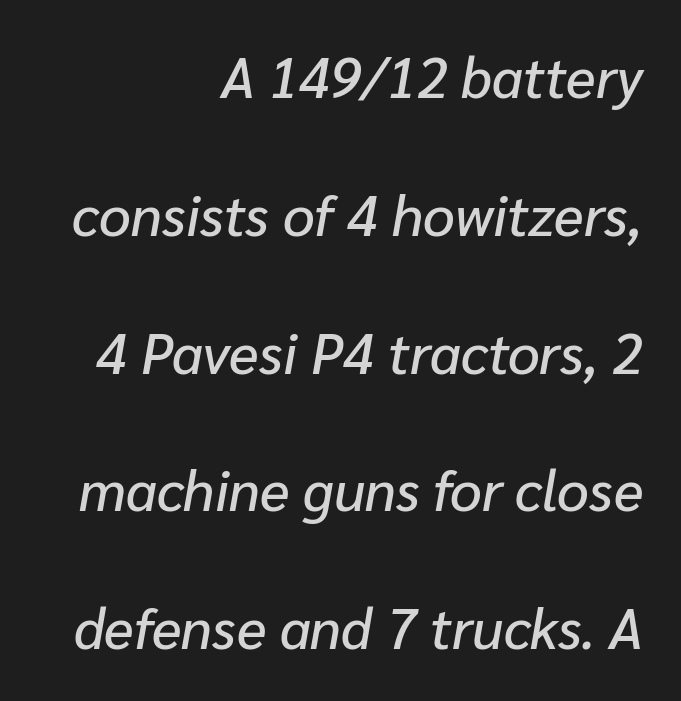
{"italic": "yes", "lean": "right", "slant_degrees": 10, "width": "normal", "stroke_contrast": "low", "x_height": "medium", "monospaced": "no", "underline": "no", "align": "right", "line_spacing": "loose", "line_spacing_ratio": 2.46, "letter_spacing": "normal", "letter_spacing_em": 0.0, "glyph_px": 56}
